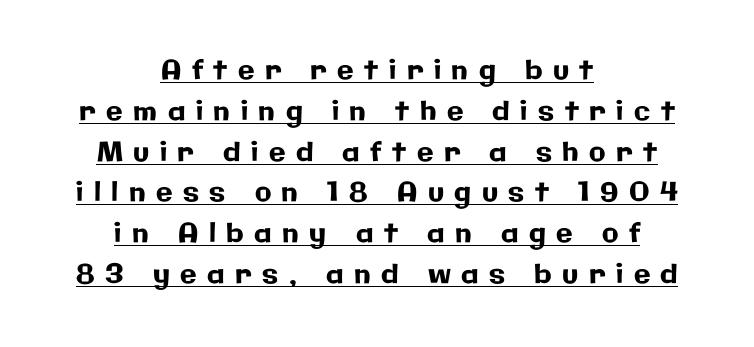
Posture: upright roman. Inter-character spacing is expanded well beyond the font's built-in metrics. Normally led — the rows are evenly, conventionally spaced. The rag falls on both sides of this text block equally. Notice how a bar underscores the lettering throughout.
